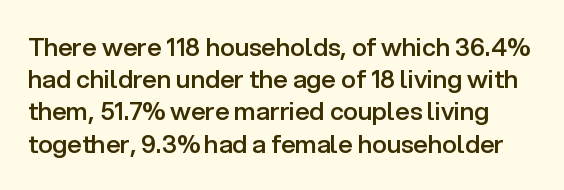
Q: Is the text bold? A: Semi-bold.
Q: Is the text italic (slanted)? A: No, it is upright.
Q: Is the text underlined? A: No.
Q: Is the spacing between letters normal or unusually wide? A: Normal.
Q: Is the spacing between lines tight, normal or loose? A: Normal.
